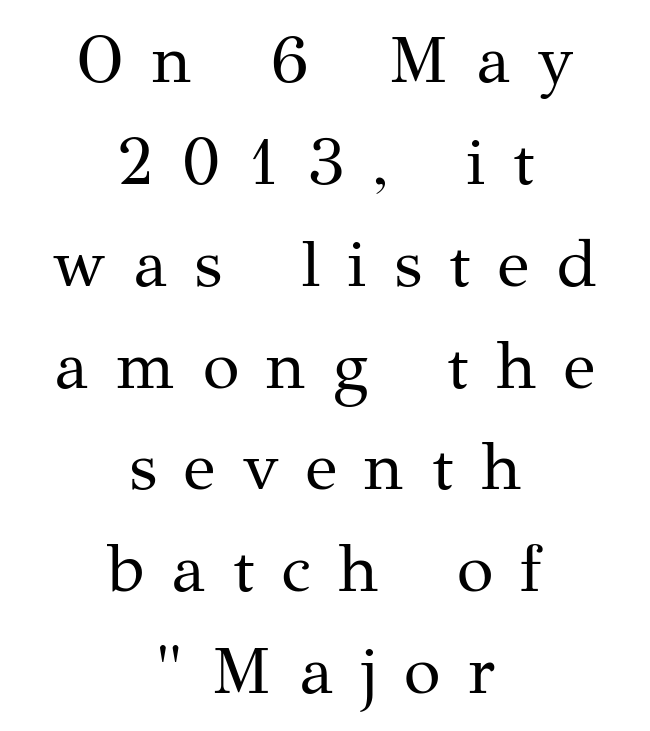
{"serif": "yes", "italic": "no", "bold": "no", "weight": "regular", "width": "normal", "stroke_contrast": "medium", "x_height": "medium", "monospaced": "no", "underline": "no", "align": "center", "line_spacing": "normal", "line_spacing_ratio": 1.52, "letter_spacing": "wide", "letter_spacing_em": 0.41, "glyph_px": 67}
